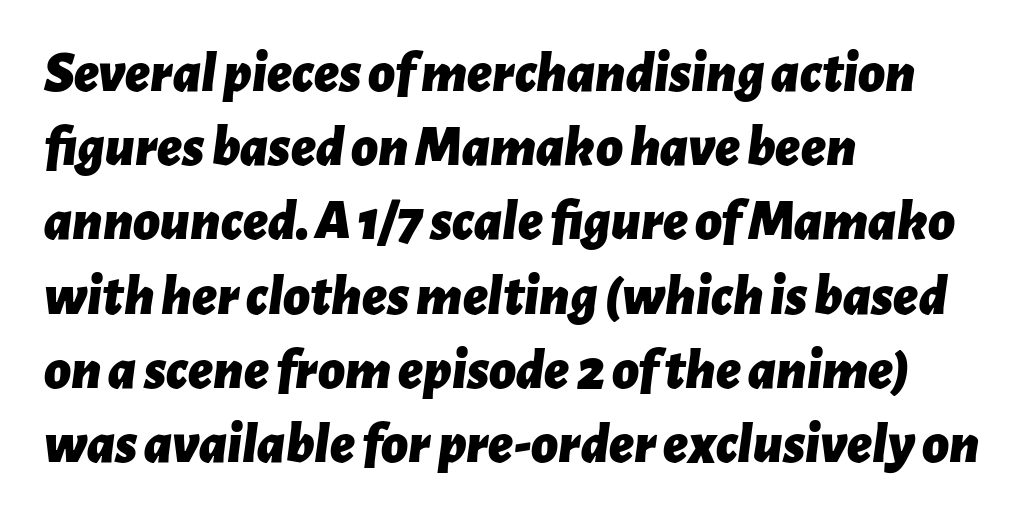
The image shows 58 px bold type, italic (leaning right); set left-aligned, normal line spacing (1.28x), normal letter spacing, not underlined; low stroke contrast and a medium x-height.
